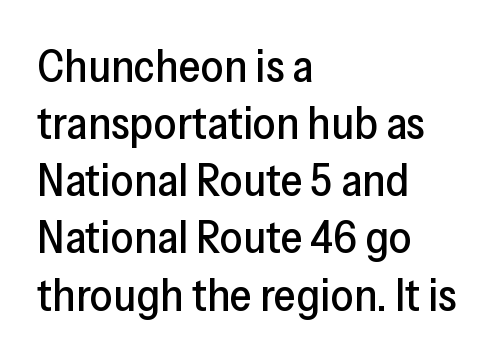
Q: Is the text italic (slanted)? A: No, it is upright.
Q: Is the typeface a serif or a sans-serif typeface? A: Sans-serif.
Q: Is the text underlined? A: No.
Q: How is the paragraph aligned? A: Left-aligned.
Q: Is the spacing between letters normal or unusually wide? A: Normal.
Q: Is the spacing between lines tight, normal or loose? A: Normal.
Q: Width (condensed, normal, or wide)? A: Normal.
Q: Stroke contrast? A: Low.
Q: x-height? A: Medium.
Q: Monospaced? A: No.
